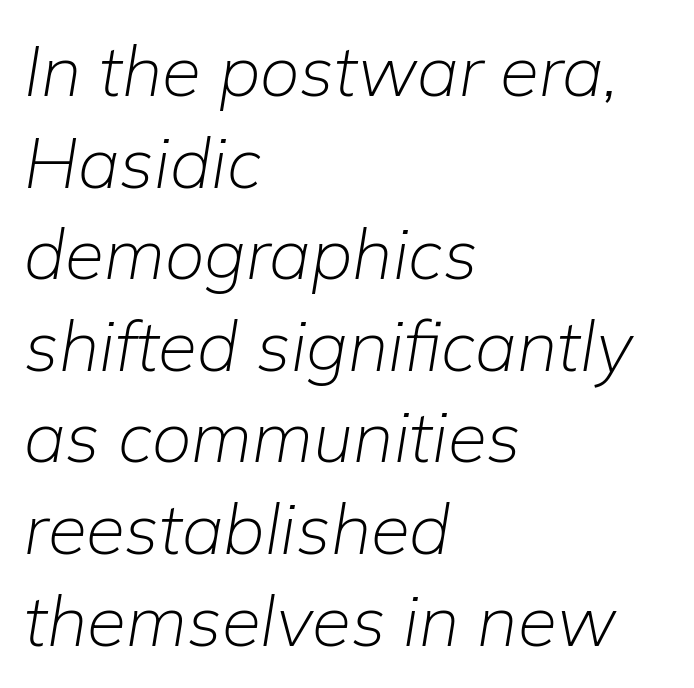
Q: Is the text bold? A: No.
Q: Is the text italic (slanted)? A: Yes, it leans right by about 9 degrees.
Q: Is the text underlined? A: No.
Q: How is the paragraph aligned? A: Left-aligned.
Q: Is the spacing between letters normal or unusually wide? A: Normal.
Q: Is the spacing between lines tight, normal or loose? A: Normal.
Q: Width (condensed, normal, or wide)? A: Normal.
Q: Stroke contrast? A: Low.
Q: x-height? A: Medium.
Q: Monospaced? A: No.
